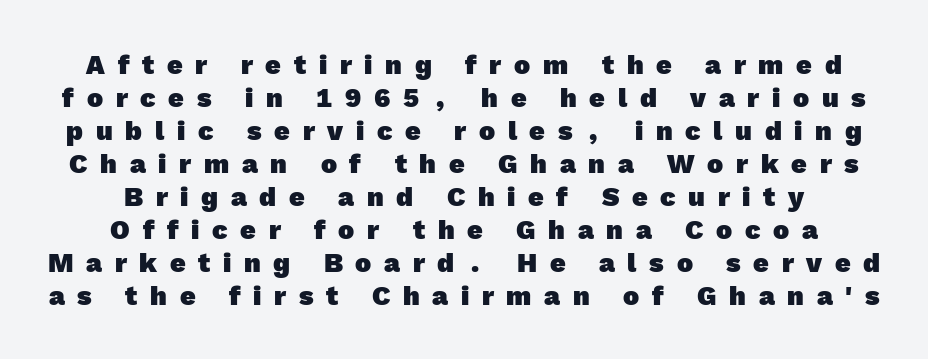
The image shows 27 px bold type; set centered, line spacing 1.22x, unusually wide letter spacing (+0.47 em), not underlined.
